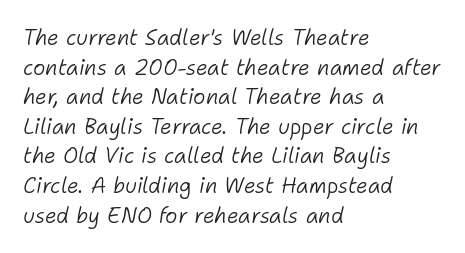
Q: Is the text bold? A: No.
Q: Is the text italic (slanted)? A: Yes, it leans right by about 11 degrees.
Q: Is the text underlined? A: No.
Q: How is the paragraph aligned? A: Left-aligned.
Q: Is the spacing between letters normal or unusually wide? A: Normal.
Q: Is the spacing between lines tight, normal or loose? A: Normal.
